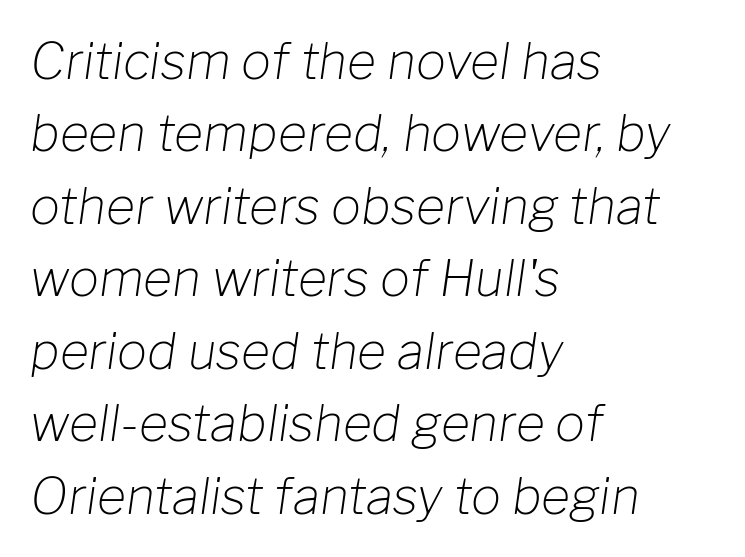
Is the block centered? No — it sits flush against the left margin. Letter spacing: default. Emphasis-style slanted type is in use. Note the varied advance widths — an 'i' is clearly narrower than an 'm'.
